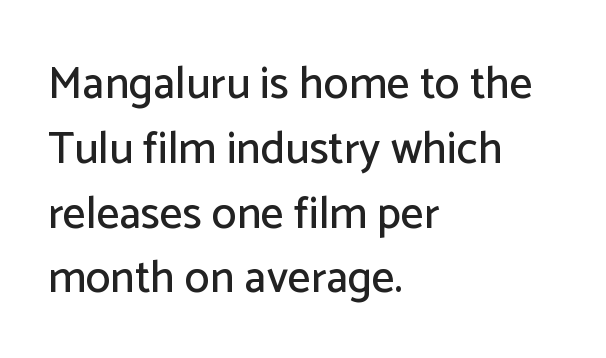
Q: Is the text italic (slanted)? A: No, it is upright.
Q: Is the typeface a serif or a sans-serif typeface? A: Sans-serif.
Q: Is the text underlined? A: No.
Q: How is the paragraph aligned? A: Left-aligned.
Q: Is the spacing between letters normal or unusually wide? A: Normal.
Q: Is the spacing between lines tight, normal or loose? A: Normal.
Q: Width (condensed, normal, or wide)? A: Normal.
Q: Stroke contrast? A: Low.
Q: x-height? A: Medium.
Q: Monospaced? A: No.
